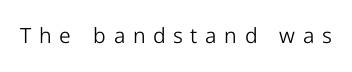
{"italic": "no", "bold": "no", "underline": "no", "letter_spacing": "wide", "letter_spacing_em": 0.36, "glyph_px": 21}
